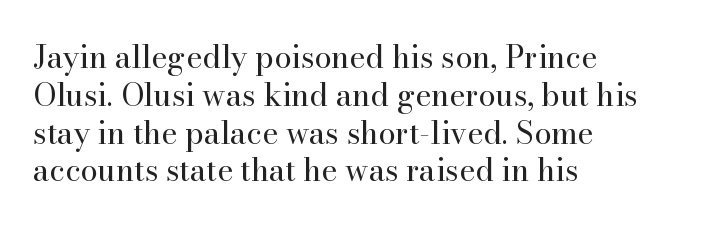
Q: Is the text bold? A: No.
Q: Is the text italic (slanted)? A: No, it is upright.
Q: Is the typeface a serif or a sans-serif typeface? A: Serif.
Q: Is the text underlined? A: No.
Q: How is the paragraph aligned? A: Left-aligned.
Q: Is the spacing between letters normal or unusually wide? A: Normal.
Q: Width (condensed, normal, or wide)? A: Normal.
Q: Stroke contrast? A: High.
Q: x-height? A: Small.
Q: Monospaced? A: No.
